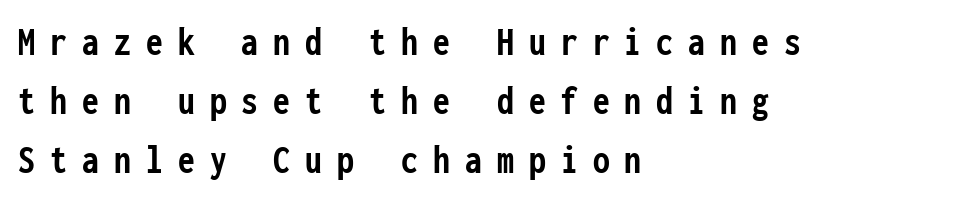
The image shows 42 px semibold, condensed sans-serif type, upright, monospaced; set left-aligned, normal line spacing (1.41x), unusually wide letter spacing (+0.36 em), not underlined; low stroke contrast and a medium x-height.
